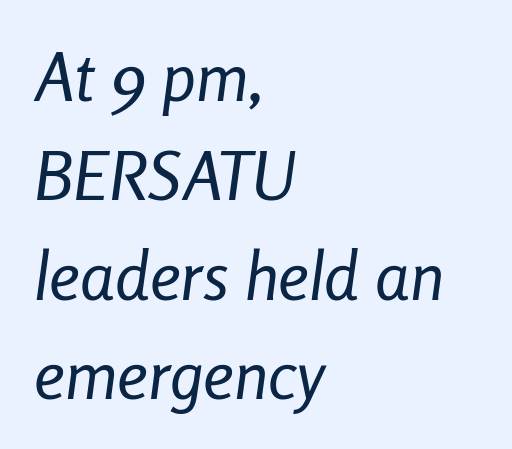
The image shows 68 px regular-weight, condensed type, italic (leaning right); set left-aligned, normal line spacing (1.46x), normal letter spacing, not underlined; low stroke contrast and a medium x-height.
